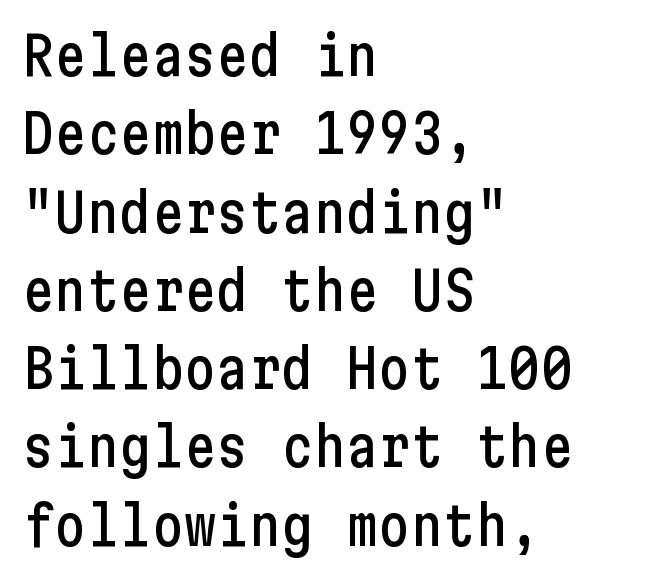
Q: Is the text italic (slanted)? A: No, it is upright.
Q: Is the typeface a serif or a sans-serif typeface? A: Sans-serif.
Q: Is the text underlined? A: No.
Q: How is the paragraph aligned? A: Left-aligned.
Q: Is the spacing between letters normal or unusually wide? A: Normal.
Q: Is the spacing between lines tight, normal or loose? A: Normal.
Q: Width (condensed, normal, or wide)? A: Condensed.
Q: Stroke contrast? A: Low.
Q: x-height? A: Medium.
